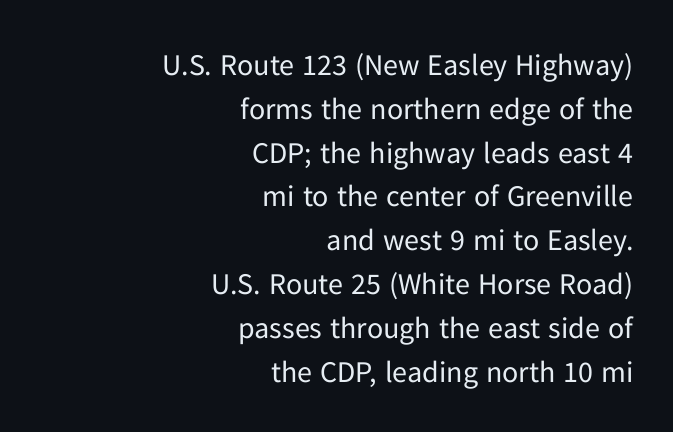
Q: Is the text bold? A: No.
Q: Is the text italic (slanted)? A: No, it is upright.
Q: Is the typeface a serif or a sans-serif typeface? A: Sans-serif.
Q: Is the text underlined? A: No.
Q: How is the paragraph aligned? A: Right-aligned.
Q: Is the spacing between letters normal or unusually wide? A: Normal.
Q: Is the spacing between lines tight, normal or loose? A: Normal.
Q: Width (condensed, normal, or wide)? A: Normal.
Q: Stroke contrast? A: Low.
Q: x-height? A: Medium.
Q: Monospaced? A: No.
